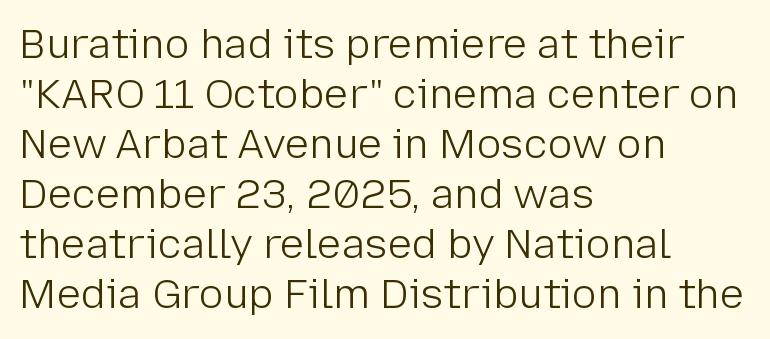
{"serif": "no", "italic": "no", "bold": "no", "weight": "light", "width": "normal", "stroke_contrast": "low", "x_height": "medium", "monospaced": "no", "underline": "no", "align": "left", "line_spacing_ratio": 1.22, "letter_spacing": "normal", "letter_spacing_em": 0.0, "glyph_px": 41}
